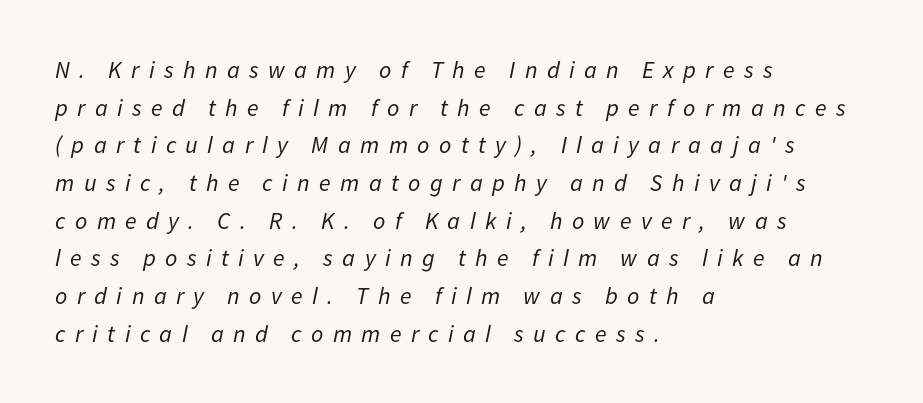
Q: Is the text bold? A: No.
Q: Is the text italic (slanted)? A: Yes, it leans right by about 11 degrees.
Q: Is the text underlined? A: No.
Q: How is the paragraph aligned? A: Left-aligned.
Q: Is the spacing between letters normal or unusually wide? A: Unusually wide.
Q: Is the spacing between lines tight, normal or loose? A: Normal.
